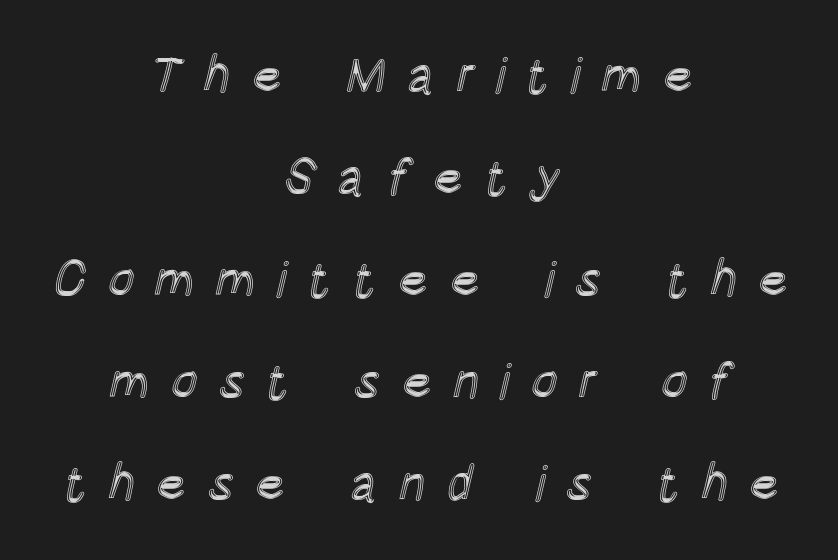
Display-style spreading of the glyphs; the letterfit is very open. Beneath every word, the page is bare. Is there much room between lines? Yes — plenty of vertical air separates them. If you folded the block vertically in half, each line would mirror itself in length.
